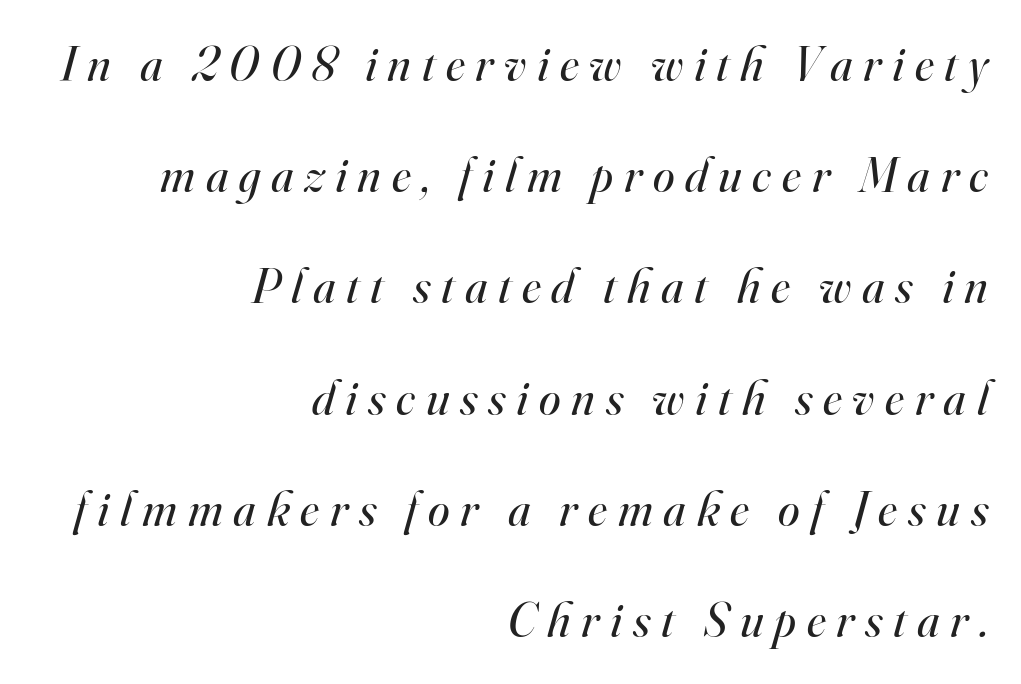
Q: Is the text bold? A: No.
Q: Is the text italic (slanted)? A: Yes, it leans right by about 16 degrees.
Q: Is the typeface a serif or a sans-serif typeface? A: Serif.
Q: Is the text underlined? A: No.
Q: How is the paragraph aligned? A: Right-aligned.
Q: Is the spacing between letters normal or unusually wide? A: Unusually wide.
Q: Is the spacing between lines tight, normal or loose? A: Loose.
Q: Width (condensed, normal, or wide)? A: Normal.
Q: Stroke contrast? A: High.
Q: x-height? A: Small.
Q: Monospaced? A: No.
